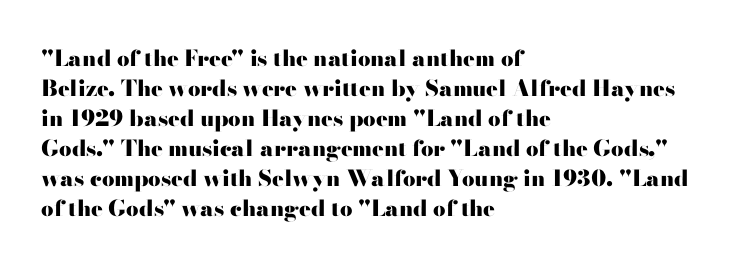
{"italic": "no", "bold": "yes", "underline": "no", "align": "left", "line_spacing": "normal", "line_spacing_ratio": 1.36, "letter_spacing": "normal", "letter_spacing_em": 0.0, "glyph_px": 22}
